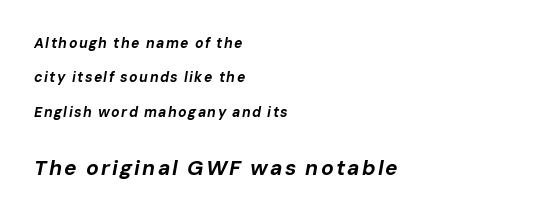
The image shows 21 px bold type, italic (leaning right); set left-aligned, loose line spacing (2.46x), not underlined; the second (bottom) block is 1.5x larger.
